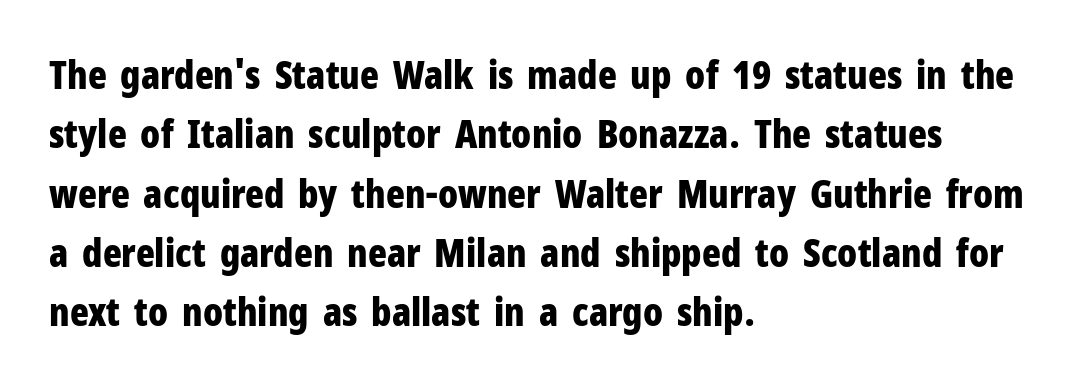
The designer left line spacing at the default. The space directly below the letters is spotless. The glyphs have the mass of a bold cut. All the whitespace from short lines collects on the right.
